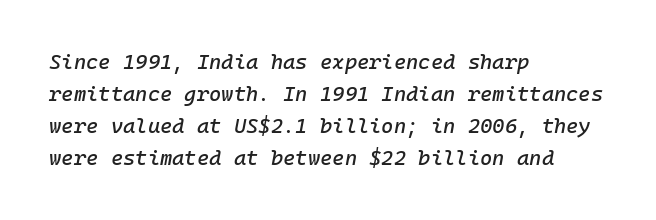
The image shows 21 px text type, italic (leaning right); set left-aligned, normal line spacing (1.53x), normal letter spacing, not underlined.
